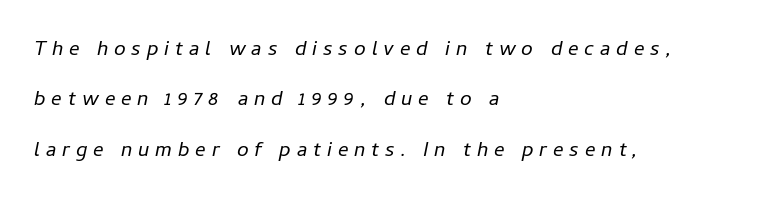
The image shows 21 px text type, italic (leaning right); set left-aligned, loose line spacing (2.4x), unusually wide letter spacing (+0.28 em), not underlined.
